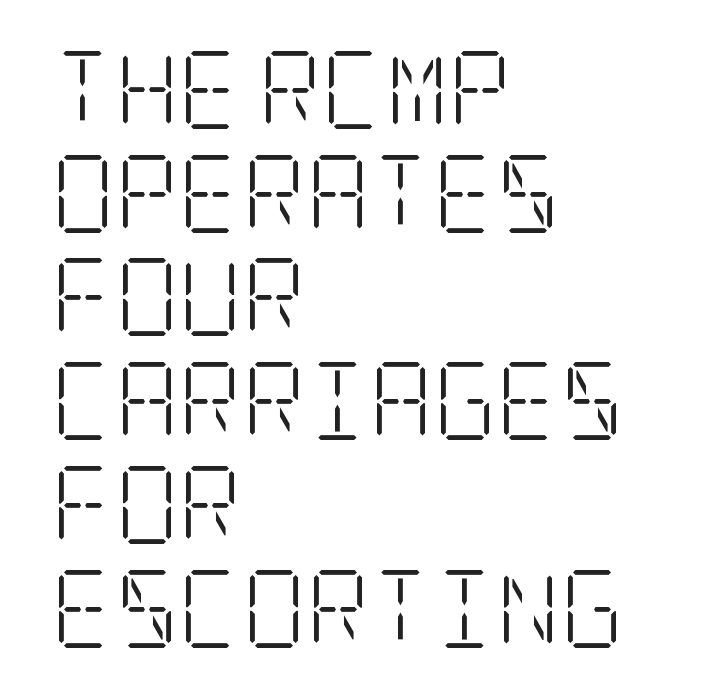
Q: Is the text bold? A: No.
Q: Is the text italic (slanted)? A: No, it is upright.
Q: Is the typeface a serif or a sans-serif typeface? A: Serif.
Q: Is the text underlined? A: No.
Q: How is the paragraph aligned? A: Left-aligned.
Q: Is the spacing between letters normal or unusually wide? A: Normal.
Q: Is the spacing between lines tight, normal or loose? A: Normal.
Q: Width (condensed, normal, or wide)? A: Condensed.
Q: Stroke contrast? A: Low.
Q: x-height? A: Large.
